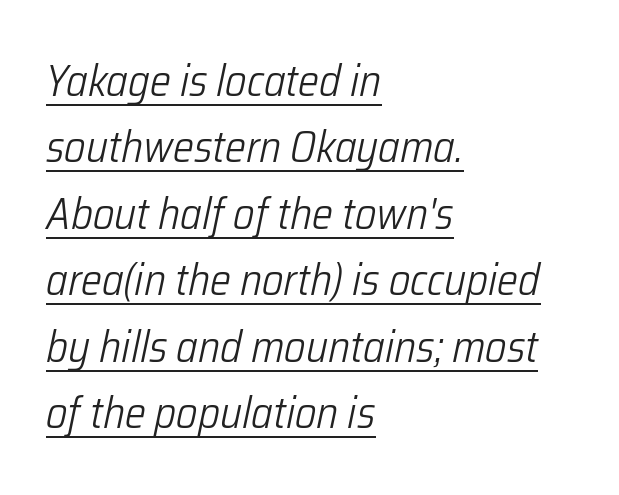
The image shows 44 px light, condensed type, italic (leaning right); set left-aligned, normal line spacing (1.51x), normal letter spacing, underlined; low stroke contrast and a medium x-height.
